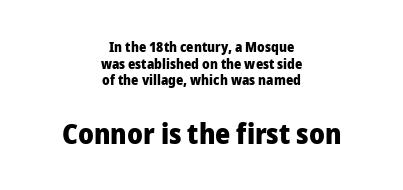
{"serif": "no", "italic": "no", "bold": "yes", "weight": "heavy", "width": "normal", "stroke_contrast": "low", "x_height": "medium", "monospaced": "no", "underline": "no", "align": "center", "line_spacing_ratio": 1.19, "letter_spacing": "normal", "letter_spacing_em": 0.0, "larger_block": "second", "size_ratio": 2.07, "glyph_px": 29}
